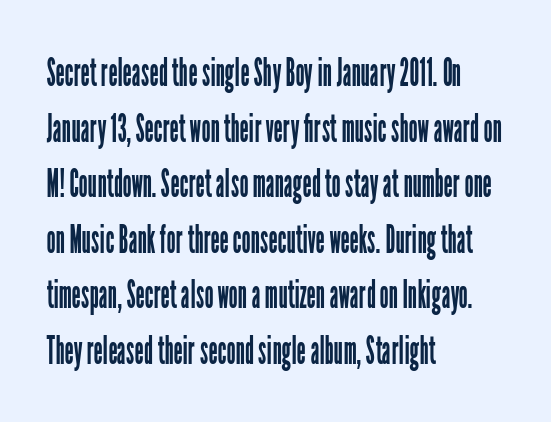
{"serif": "no", "italic": "no", "bold": "no", "weight": "regular", "width": "condensed", "stroke_contrast": "low", "x_height": "medium", "monospaced": "no", "underline": "no", "align": "left", "line_spacing": "normal", "line_spacing_ratio": 1.39, "letter_spacing": "normal", "letter_spacing_em": 0.0, "glyph_px": 40}
